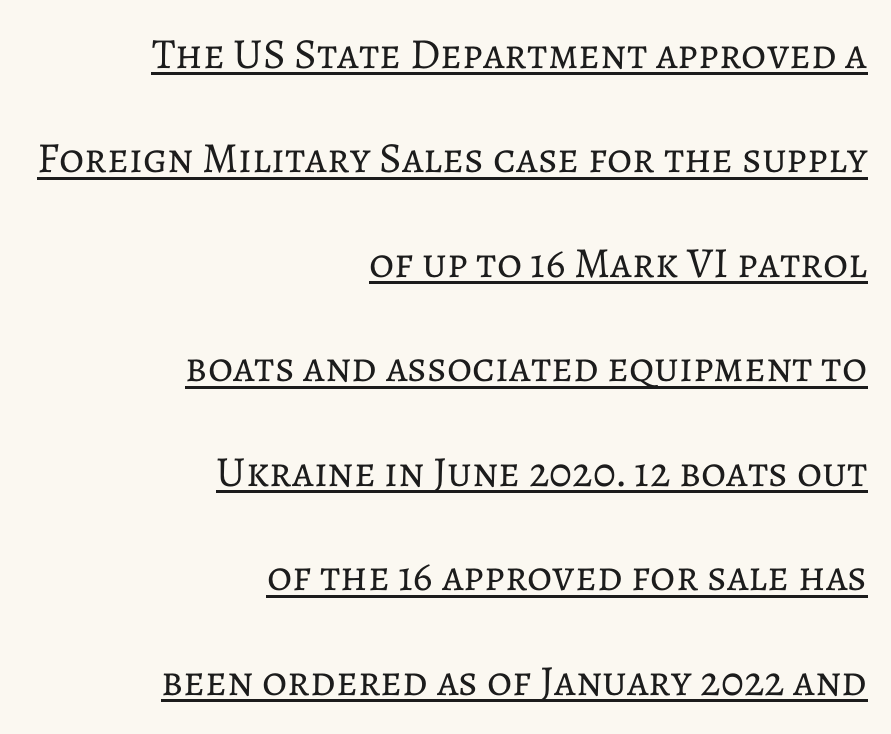
The image shows 43 px regular-weight type, upright; set right-aligned, loose line spacing (2.43x), normal letter spacing, underlined; low stroke contrast and a medium x-height.
